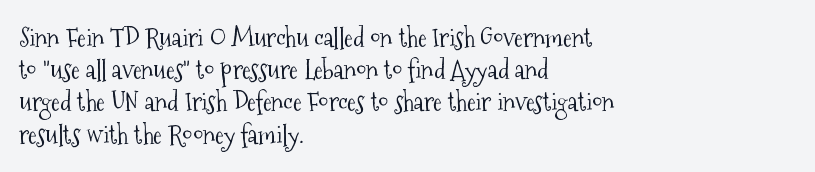
The image shows 26 px text type, upright; set left-aligned, line spacing 1.24x, normal letter spacing, not underlined.
